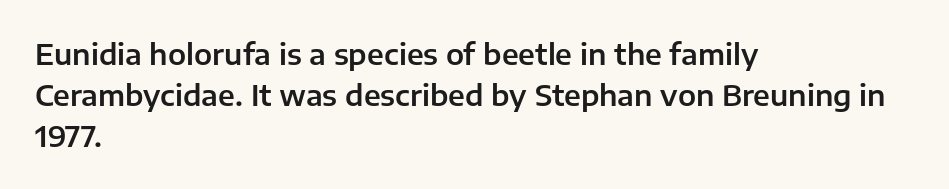
Q: Is the text italic (slanted)? A: No, it is upright.
Q: Is the typeface a serif or a sans-serif typeface? A: Sans-serif.
Q: Is the text underlined? A: No.
Q: How is the paragraph aligned? A: Left-aligned.
Q: Is the spacing between letters normal or unusually wide? A: Normal.
Q: Is the spacing between lines tight, normal or loose? A: Normal.
Q: Width (condensed, normal, or wide)? A: Normal.
Q: Stroke contrast? A: Low.
Q: x-height? A: Medium.
Q: Monospaced? A: No.
